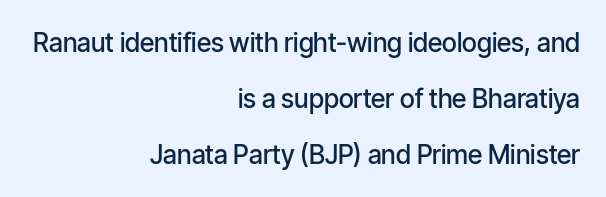
{"italic": "no", "bold": "semi", "underline": "no", "align": "right", "line_spacing": "loose", "line_spacing_ratio": 2.15, "letter_spacing": "normal", "letter_spacing_em": 0.0, "glyph_px": 26}
